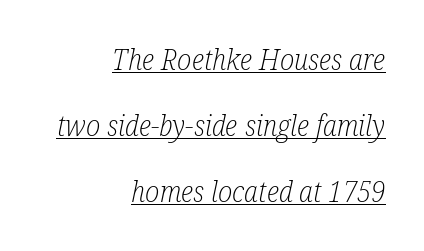
Standard letterfit; no display-style spreading of the glyphs. Visually the block forms a straight wall on the right and a jagged coastline on the left. Slant detected: the letters are inclined. The rendering uses natural spacing where letterforms have individual widths. The strokes are not fattened; the text isn't bold. Each letter's strokes conclude with small projecting serifs.
